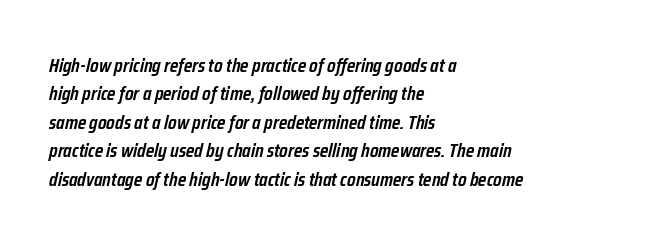
The image shows 20 px text type, italic (leaning right); set left-aligned, normal line spacing (1.42x), normal letter spacing, not underlined.
